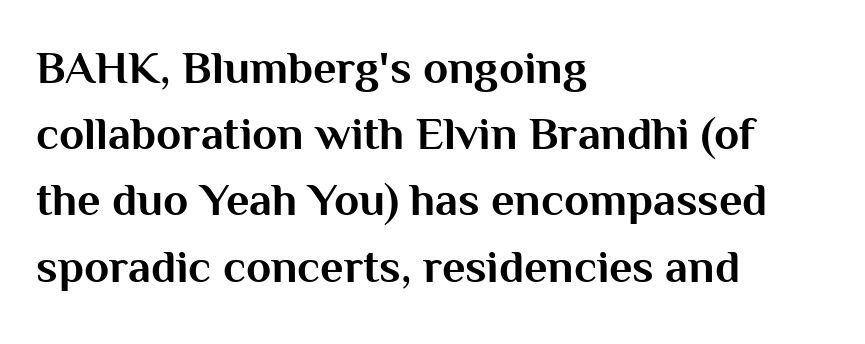
Honestly, the letter spacing is just normal — you wouldn't notice it. Honestly, the row spacing looks completely unremarkable. The rendering uses natural spacing where letterforms have individual widths. Every character sits straight up, as roman type does. Check under the words: just untouched page.
